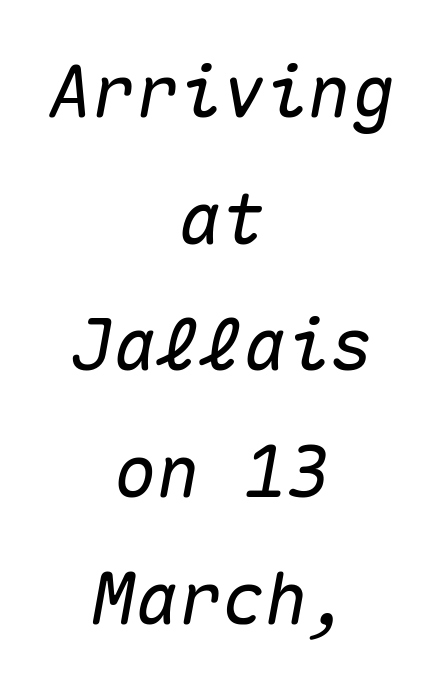
{"italic": "yes", "lean": "right", "slant_degrees": 10, "width": "normal", "stroke_contrast": "medium", "x_height": "medium", "monospaced": "yes", "underline": "no", "align": "center", "line_spacing_ratio": 1.76, "letter_spacing": "normal", "letter_spacing_em": 0.0, "glyph_px": 72}
